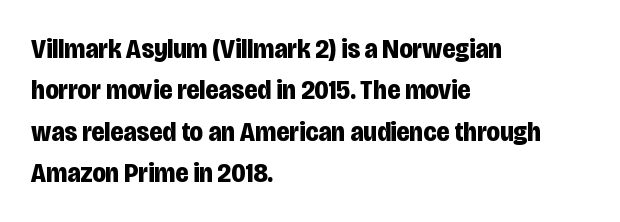
The image shows 28 px bold, condensed sans-serif type, upright; set left-aligned, normal line spacing (1.48x), normal letter spacing, not underlined; low stroke contrast and a large x-height.
